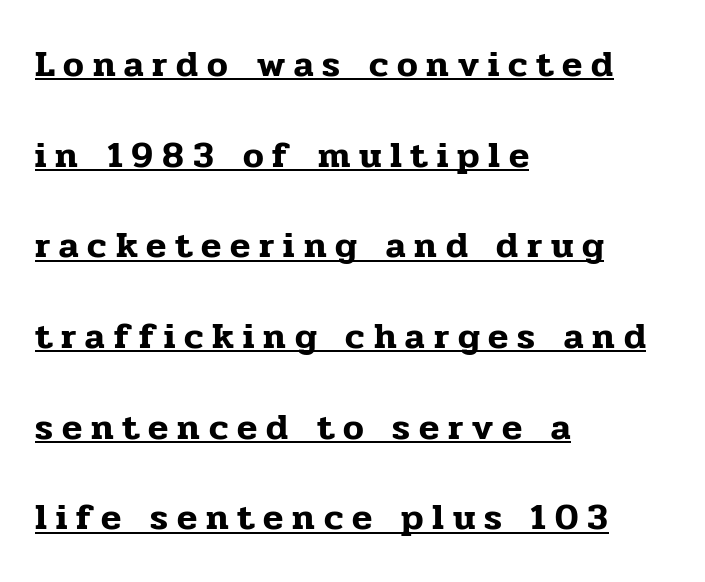
{"serif": "yes", "italic": "no", "width": "normal", "stroke_contrast": "low", "x_height": "medium", "monospaced": "no", "underline": "yes", "align": "left", "line_spacing": "loose", "line_spacing_ratio": 2.45, "letter_spacing": "wide", "letter_spacing_em": 0.24, "glyph_px": 37}
